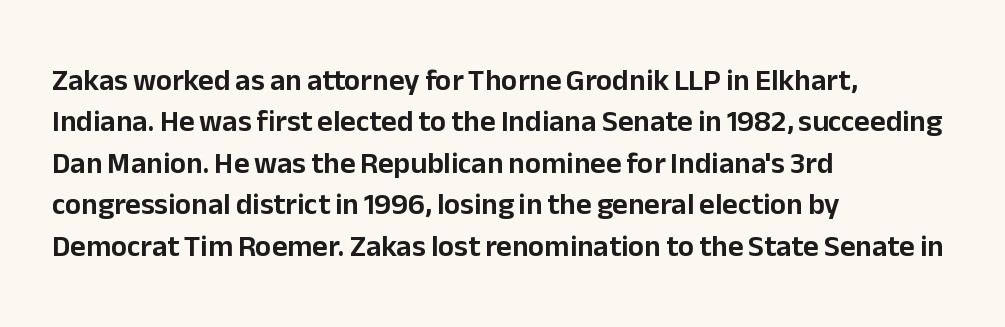
{"serif": "no", "italic": "no", "width": "normal", "stroke_contrast": "low", "x_height": "medium", "monospaced": "no", "underline": "no", "align": "left", "line_spacing": "normal", "line_spacing_ratio": 1.38, "letter_spacing": "normal", "letter_spacing_em": 0.0, "glyph_px": 30}
